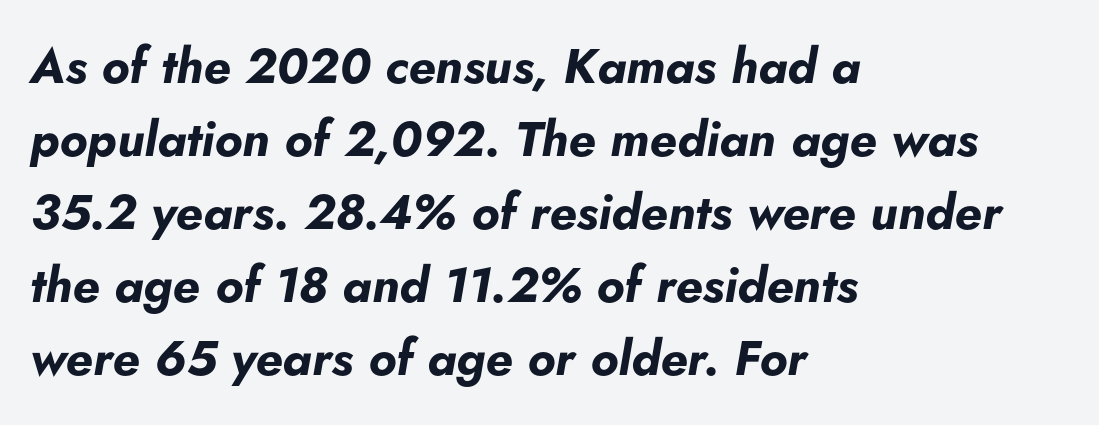
Q: Is the text bold? A: Yes.
Q: Is the text italic (slanted)? A: Yes, it leans right by about 5 degrees.
Q: Is the text underlined? A: No.
Q: How is the paragraph aligned? A: Left-aligned.
Q: Is the spacing between letters normal or unusually wide? A: Normal.
Q: Is the spacing between lines tight, normal or loose? A: Normal.
Q: Width (condensed, normal, or wide)? A: Normal.
Q: Stroke contrast? A: Low.
Q: x-height? A: Small.
Q: Monospaced? A: No.
